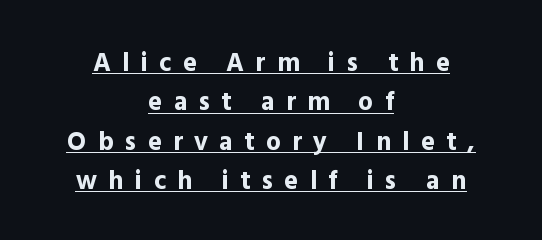
{"italic": "no", "bold": "yes", "underline": "yes", "align": "center", "line_spacing": "normal", "line_spacing_ratio": 1.51, "letter_spacing": "wide", "letter_spacing_em": 0.44, "glyph_px": 26}
